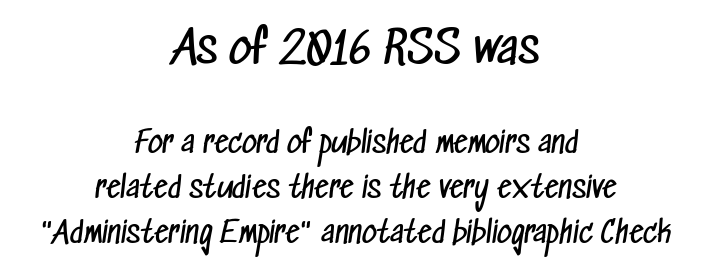
The image shows 44 px regular-weight, condensed sans-serif type; set centered, normal line spacing (1.55x), normal letter spacing, not underlined; the first (top) block is 1.52x larger; low stroke contrast and a medium x-height.
